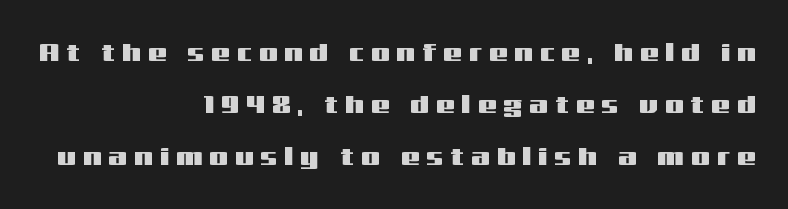
If you drew a line through each stem, it would be perfectly vertical. Letter spacing: wide. Summary of vertical rhythm: relaxed, with wide interline spacing. Descenders are the only things crossing below the line. The passage is arranged like a letterhead date or caption credit — flush right.
